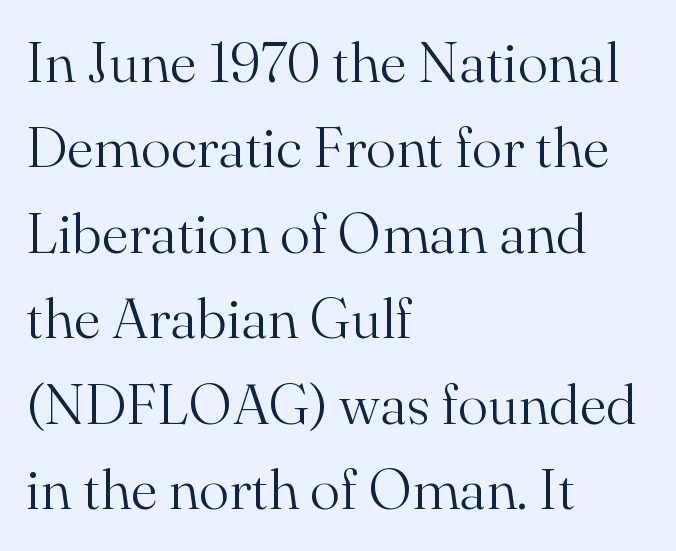
{"serif": "yes", "italic": "no", "bold": "no", "weight": "light", "width": "normal", "stroke_contrast": "medium", "x_height": "small", "monospaced": "no", "underline": "no", "align": "left", "line_spacing": "normal", "line_spacing_ratio": 1.5, "letter_spacing": "normal", "letter_spacing_em": 0.0, "glyph_px": 57}
